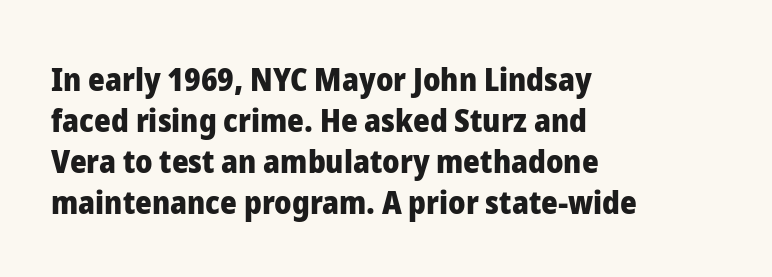
Posture: straight, roman, zero tilt. The block of text has a typical density, with ordinary space between rows. Unlike a traditional serif, this face leaves its strokes unadorned. Unmarked baselines from the first word to the last.
